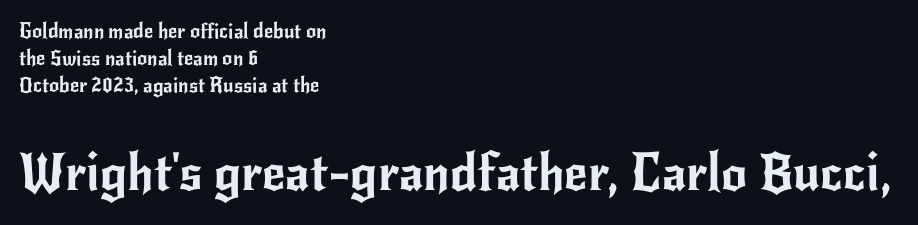
Q: Is the text italic (slanted)? A: No, it is upright.
Q: Is the typeface a serif or a sans-serif typeface? A: Sans-serif.
Q: Is the text underlined? A: No.
Q: How is the paragraph aligned? A: Left-aligned.
Q: Is the spacing between letters normal or unusually wide? A: Normal.
Q: Is the spacing between lines tight, normal or loose? A: Normal.
Q: Which block of text is set in a larger size, the first (top) or the second (bottom)? A: The second (bottom) one.
Q: Width (condensed, normal, or wide)? A: Normal.
Q: Stroke contrast? A: Low.
Q: x-height? A: Small.
Q: Monospaced? A: No.
